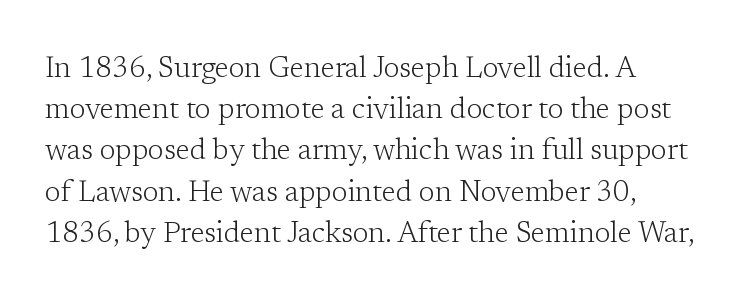
Notice how descenders clear the ascenders below comfortably — that's standard leading. Decoration check: the copy has no underline. Small tapered or slab feet sit at the stroke ends, so this counts as serif. Notice how the passage keeps a crisp vertical edge on the left only.
